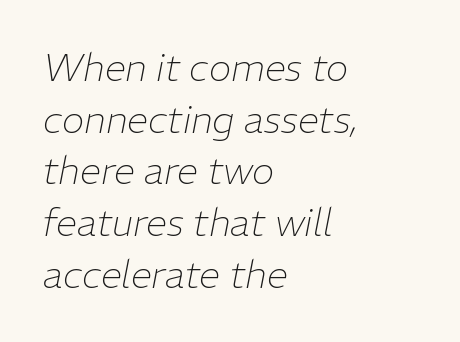
The image shows 38 px thin type, italic (leaning right); set left-aligned, normal line spacing (1.36x), normal letter spacing, not underlined; low stroke contrast and a medium x-height.
